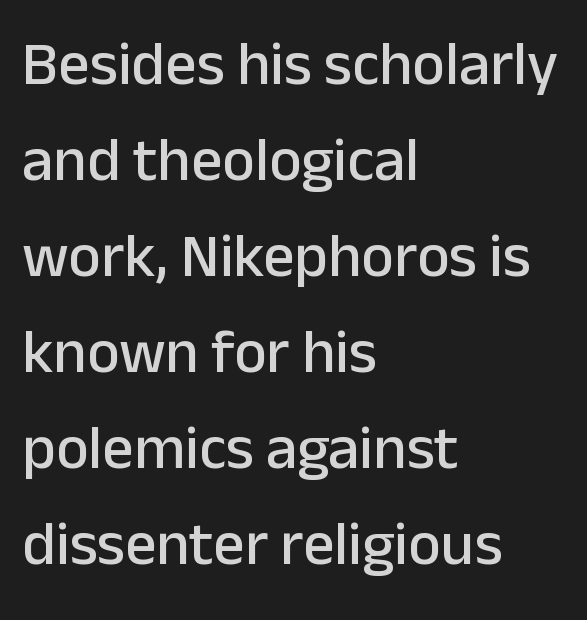
The image shows 62 px sans-serif type, upright; set left-aligned, normal line spacing (1.55x), normal letter spacing, not underlined; low stroke contrast and a medium x-height.
